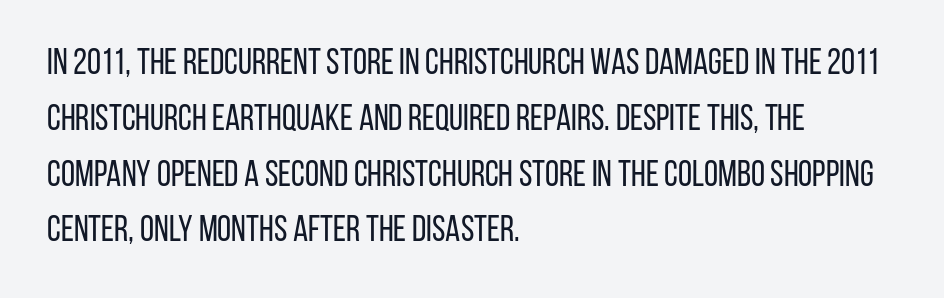
Rendered with straight, roman letterforms. Every row of glyphs begins at an identical x-position on the left. Note the varied advance widths — an 'i' is clearly narrower than an 'm'. Heaviness? Minimal to ordinary, like unemphasized prose.
